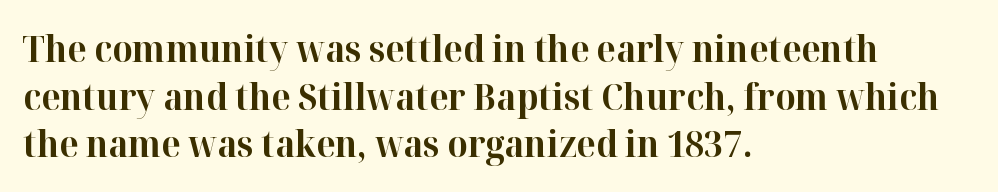
The image shows 36 px bold serif type, upright; set left-aligned, normal line spacing (1.32x), normal letter spacing, not underlined; high stroke contrast and a medium x-height.
